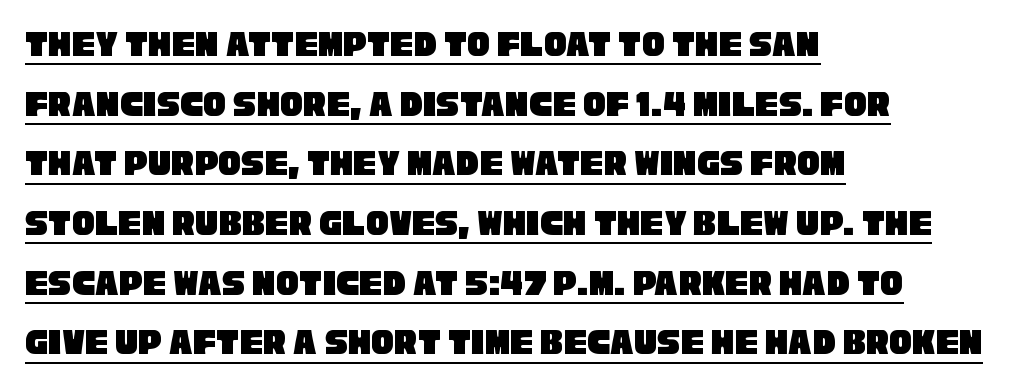
The image shows 38 px condensed sans-serif type; set left-aligned, normal line spacing (1.57x), normal letter spacing, underlined; low stroke contrast and a large x-height.
